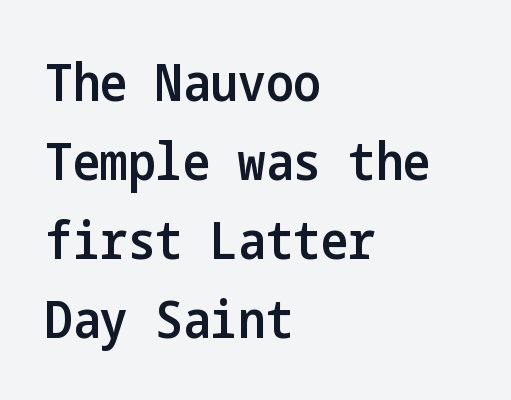
The image shows 52 px semibold, condensed sans-serif type, upright; set left-aligned, normal line spacing (1.52x), normal letter spacing, not underlined; low stroke contrast and a medium x-height.
